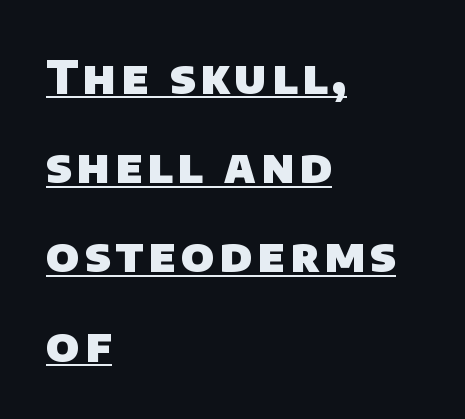
Q: Is the text bold? A: Yes.
Q: Is the typeface a serif or a sans-serif typeface? A: Sans-serif.
Q: Is the text underlined? A: Yes.
Q: How is the paragraph aligned? A: Left-aligned.
Q: Is the spacing between lines tight, normal or loose? A: Loose.
Q: Width (condensed, normal, or wide)? A: Normal.
Q: Stroke contrast? A: Low.
Q: x-height? A: Large.
Q: Monospaced? A: No.
